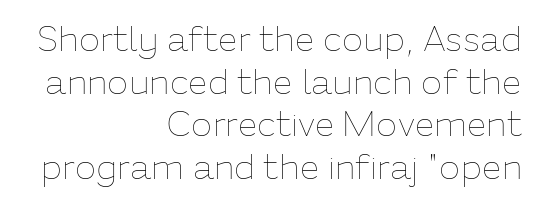
The image shows 35 px thin type, upright; set right-aligned, line spacing 1.22x, normal letter spacing, not underlined; low stroke contrast and a medium x-height.
